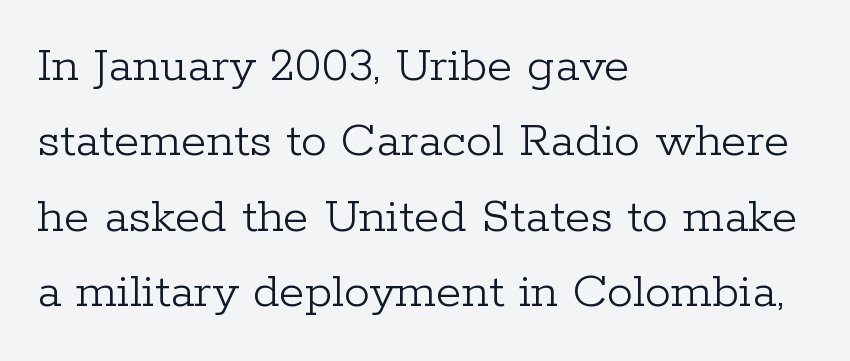
{"serif": "yes", "italic": "no", "bold": "no", "weight": "light", "width": "normal", "stroke_contrast": "low", "x_height": "medium", "monospaced": "no", "underline": "no", "align": "left", "line_spacing": "normal", "line_spacing_ratio": 1.45, "letter_spacing": "normal", "letter_spacing_em": 0.0, "glyph_px": 52}
